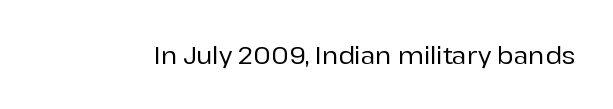
Q: Is the text italic (slanted)? A: No, it is upright.
Q: Is the text underlined? A: No.
Q: Is the spacing between letters normal or unusually wide? A: Normal.
